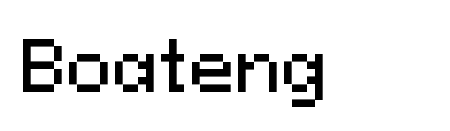
Think of a printed novel: that variable character pitch is what you see here. Words appear dense and cohesive because spacing is normal. No italicization has been applied; the sample stays upright. The foot of each line stays bare and open.
